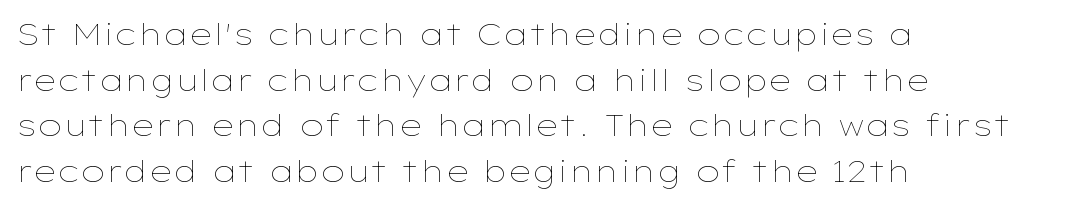
{"italic": "no", "bold": "no", "weight": "thin", "width": "wide", "stroke_contrast": "low", "x_height": "medium", "monospaced": "no", "underline": "no", "align": "left", "line_spacing": "normal", "line_spacing_ratio": 1.57, "letter_spacing": "normal", "letter_spacing_em": 0.0, "glyph_px": 29}
